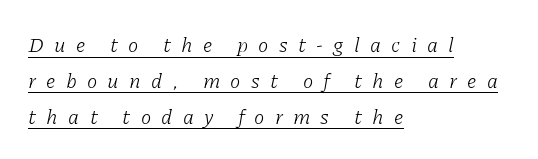
Does the copy run flush right? No — it runs flush left. Does extra space separate the letters? Yes, quite a lot of it. The letterforms sit at book weight or below. Quick note: italic. A continuous stroke trails under the words, as in a hyperlink.
